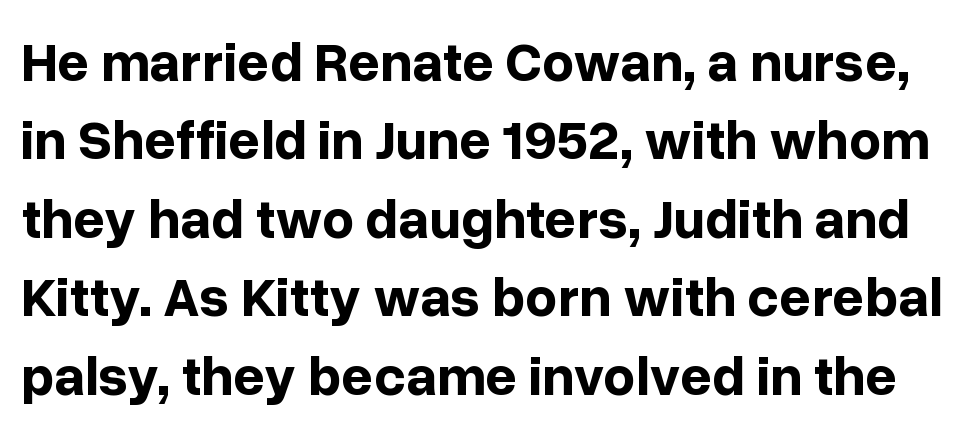
{"serif": "no", "italic": "no", "bold": "yes", "weight": "bold", "width": "normal", "stroke_contrast": "low", "x_height": "medium", "monospaced": "no", "underline": "no", "line_spacing": "normal", "line_spacing_ratio": 1.4, "letter_spacing": "normal", "letter_spacing_em": 0.0, "glyph_px": 56}
